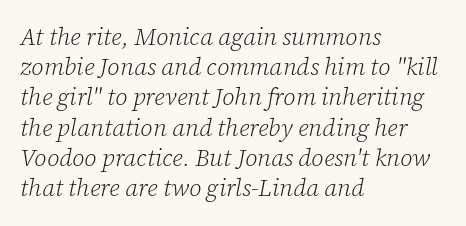
{"italic": "yes", "lean": "right", "slant_degrees": 12, "bold": "no", "underline": "no", "align": "left", "line_spacing": "normal", "line_spacing_ratio": 1.26, "letter_spacing": "normal", "letter_spacing_em": 0.0, "glyph_px": 24}
